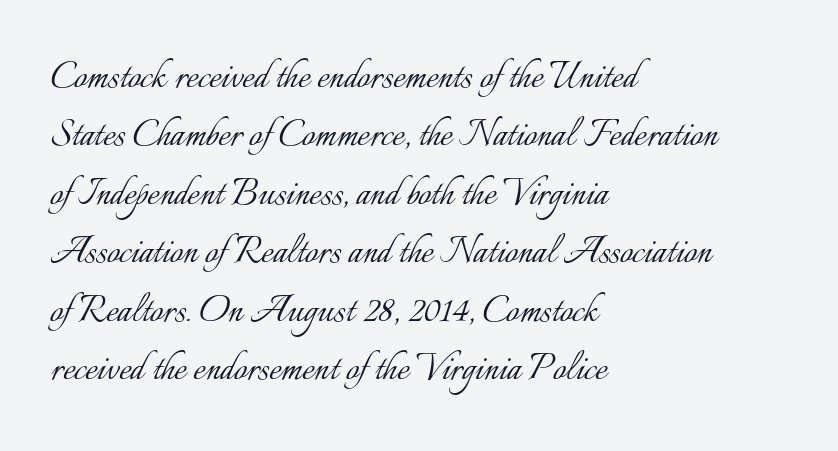
The image shows 46 px light type; set left-aligned, normal line spacing (1.27x), normal letter spacing, not underlined; low stroke contrast and a small x-height.
